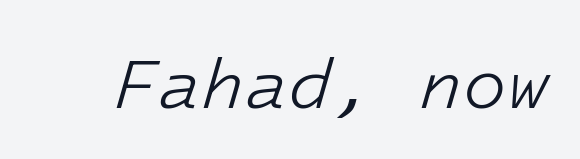
The image shows 71 px light type, italic (leaning right), monospaced; set normal letter spacing, not underlined; low stroke contrast and a medium x-height.
